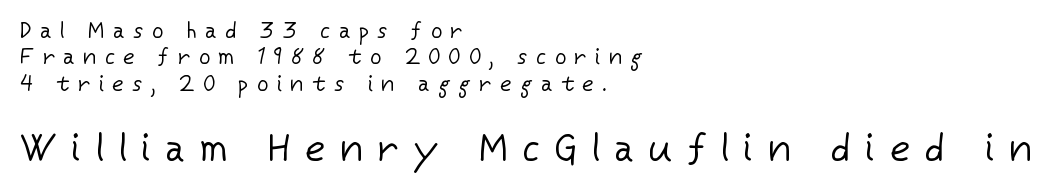
{"serif": "no", "italic": "no", "bold": "no", "weight": "regular", "width": "normal", "stroke_contrast": "low", "x_height": "medium", "monospaced": "no", "underline": "no", "align": "left", "line_spacing_ratio": 1.2, "letter_spacing": "wide", "letter_spacing_em": 0.4, "larger_block": "second", "size_ratio": 1.73, "glyph_px": 38}
